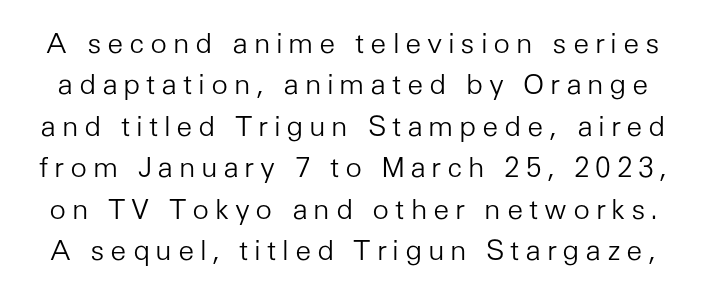
The font family rendered here belongs to the sans-serif group. Italic: no, the glyphs are upright roman. The baseline area is clear. The space between consecutive lines is moderate.
